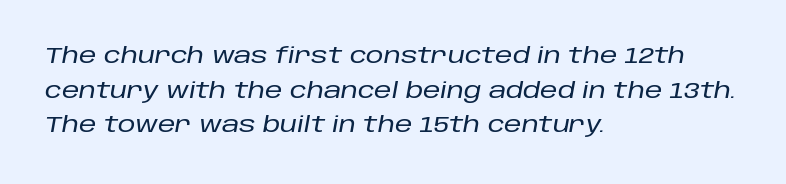
The image shows 22 px text type, italic (leaning right); set left-aligned, normal line spacing (1.57x), normal letter spacing, not underlined.
